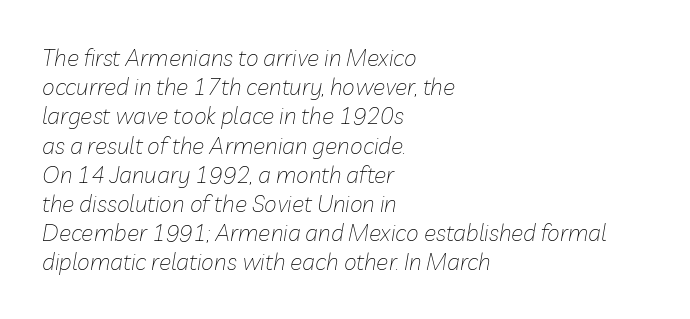
A classic flush-left, rag-right setting is used for this passage. Students, observe: this is what conventionally led text looks like. Quick note: underline off. There is no visible air inserted between adjacent glyphs. Bold? No — there's no thickening of the strokes.
